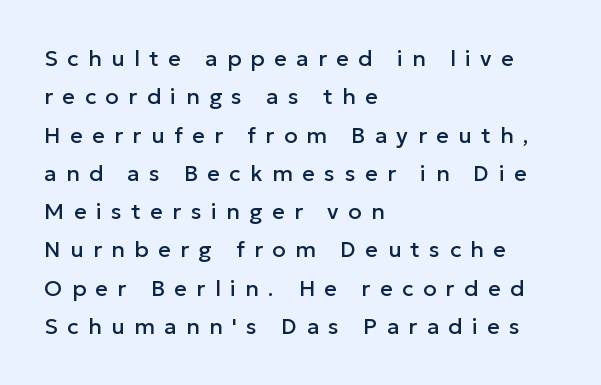
{"italic": "no", "underline": "no", "align": "left", "line_spacing_ratio": 1.74, "letter_spacing": "wide", "letter_spacing_em": 0.43, "glyph_px": 22}
